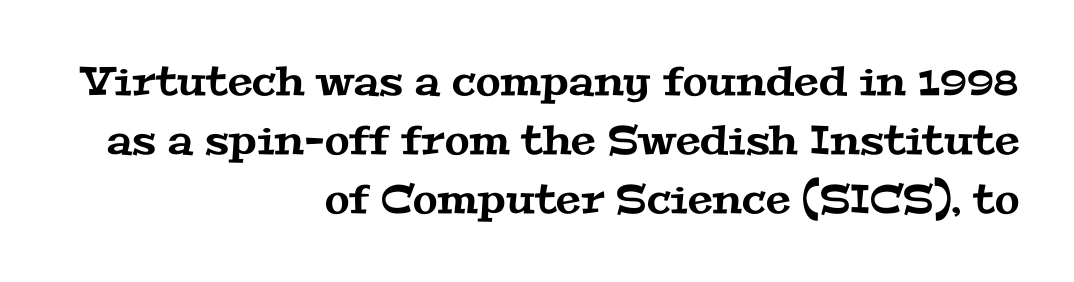
Q: Is the typeface a serif or a sans-serif typeface? A: Serif.
Q: Is the text underlined? A: No.
Q: How is the paragraph aligned? A: Right-aligned.
Q: Is the spacing between letters normal or unusually wide? A: Normal.
Q: Is the spacing between lines tight, normal or loose? A: Normal.
Q: Width (condensed, normal, or wide)? A: Wide.
Q: Stroke contrast? A: Medium.
Q: x-height? A: Medium.
Q: Monospaced? A: No.
